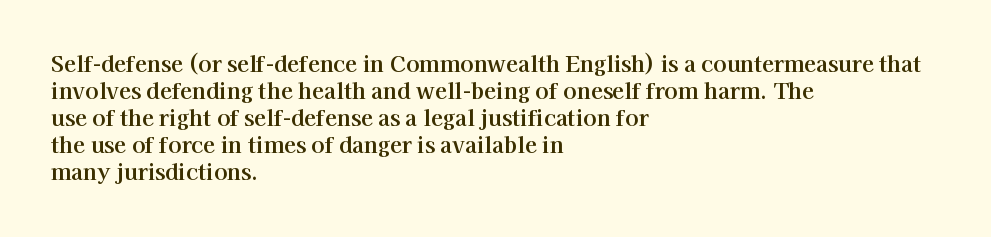
The horizontal fit of the characters is conventional and even. The typesetter chose a ragged-right arrangement here. Upright lettering throughout. The specimen omits any rule beneath the text block's lines.
